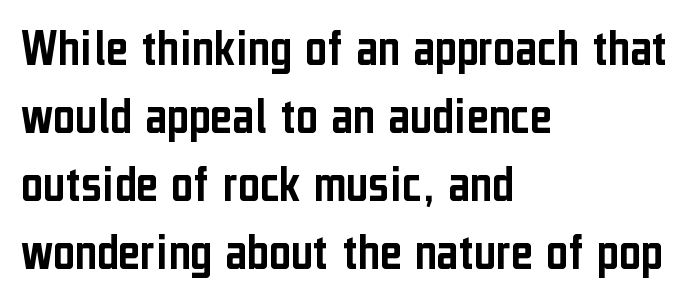
{"serif": "no", "italic": "no", "width": "condensed", "stroke_contrast": "low", "x_height": "medium", "monospaced": "no", "underline": "no", "align": "left", "line_spacing": "normal", "line_spacing_ratio": 1.28, "letter_spacing": "normal", "letter_spacing_em": 0.0, "glyph_px": 53}
